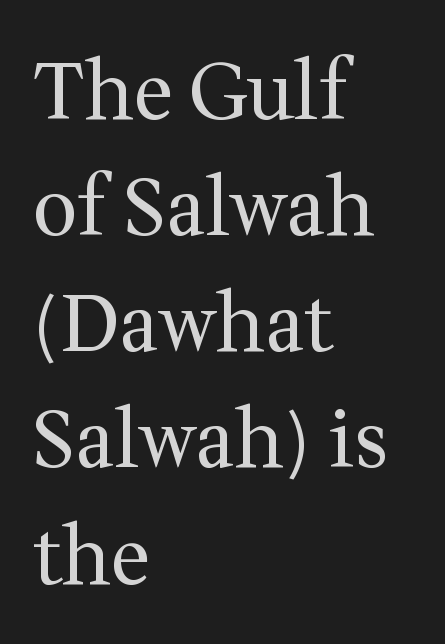
The image shows 79 px regular-weight serif type, upright; set left-aligned, normal line spacing (1.47x), normal letter spacing, not underlined; medium stroke contrast and a medium x-height.
